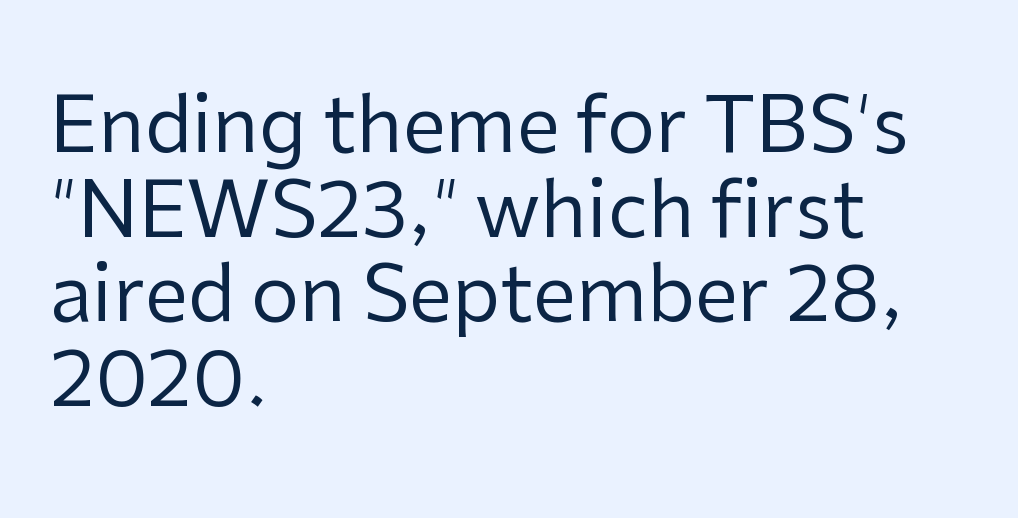
Q: Is the text bold? A: No.
Q: Is the text italic (slanted)? A: No, it is upright.
Q: Is the typeface a serif or a sans-serif typeface? A: Sans-serif.
Q: Is the text underlined? A: No.
Q: How is the paragraph aligned? A: Left-aligned.
Q: Is the spacing between letters normal or unusually wide? A: Normal.
Q: Is the spacing between lines tight, normal or loose? A: Tight.
Q: Width (condensed, normal, or wide)? A: Normal.
Q: Stroke contrast? A: Low.
Q: x-height? A: Medium.
Q: Monospaced? A: No.
